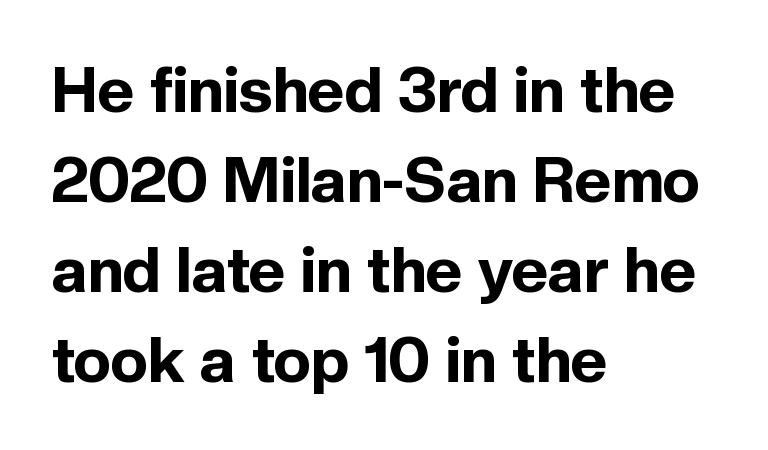
The image shows 63 px bold sans-serif type, upright; set left-aligned, normal line spacing (1.43x), normal letter spacing, not underlined; a medium x-height.
